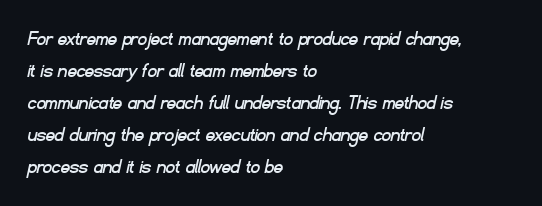
{"underline": "no", "align": "left", "line_spacing": "normal", "line_spacing_ratio": 1.45, "letter_spacing": "normal", "letter_spacing_em": 0.0, "glyph_px": 22}
